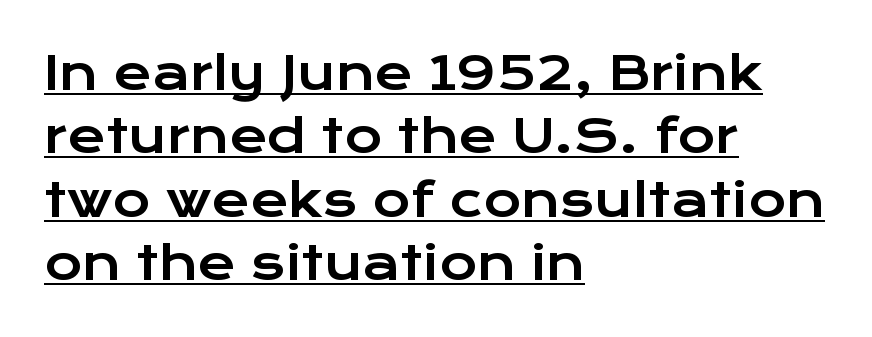
Has an underline been added? It has. Looks like regular typesetting: each glyph gets only the width it needs. Designer's note — italics off, roman on. Look at the tracking — it's just the regular setting, nothing added. The rag falls on the right side of this text block. A normal amount of white space separates one row of letters from the next.
